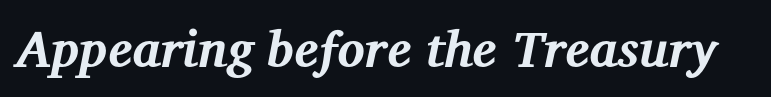
Q: Is the text bold? A: Yes.
Q: Is the text italic (slanted)? A: Yes, it leans right by about 12 degrees.
Q: Is the typeface a serif or a sans-serif typeface? A: Serif.
Q: Is the text underlined? A: No.
Q: Is the spacing between letters normal or unusually wide? A: Normal.
Q: Width (condensed, normal, or wide)? A: Normal.
Q: Stroke contrast? A: Medium.
Q: x-height? A: Medium.
Q: Monospaced? A: No.
